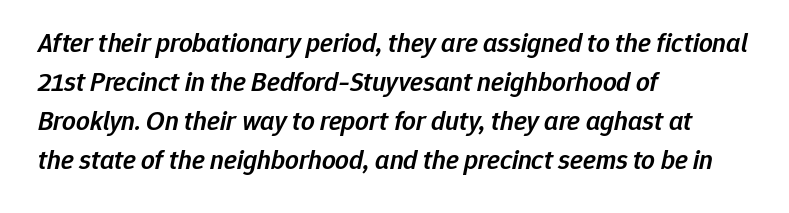
Q: Is the text bold? A: Semi-bold.
Q: Is the text italic (slanted)? A: Yes, it leans right by about 12 degrees.
Q: Is the text underlined? A: No.
Q: How is the paragraph aligned? A: Left-aligned.
Q: Is the spacing between letters normal or unusually wide? A: Normal.
Q: Is the spacing between lines tight, normal or loose? A: Normal.
